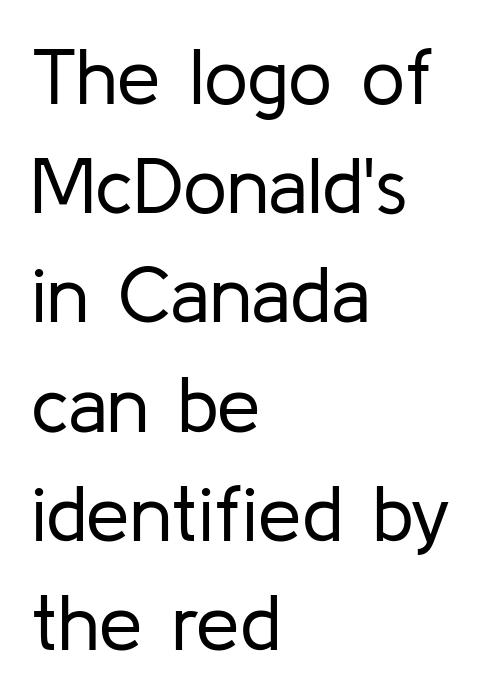
{"serif": "no", "italic": "no", "bold": "no", "weight": "regular", "width": "normal", "stroke_contrast": "low", "x_height": "medium", "monospaced": "no", "underline": "no", "align": "left", "line_spacing": "normal", "line_spacing_ratio": 1.4, "letter_spacing": "normal", "letter_spacing_em": 0.0, "glyph_px": 78}
